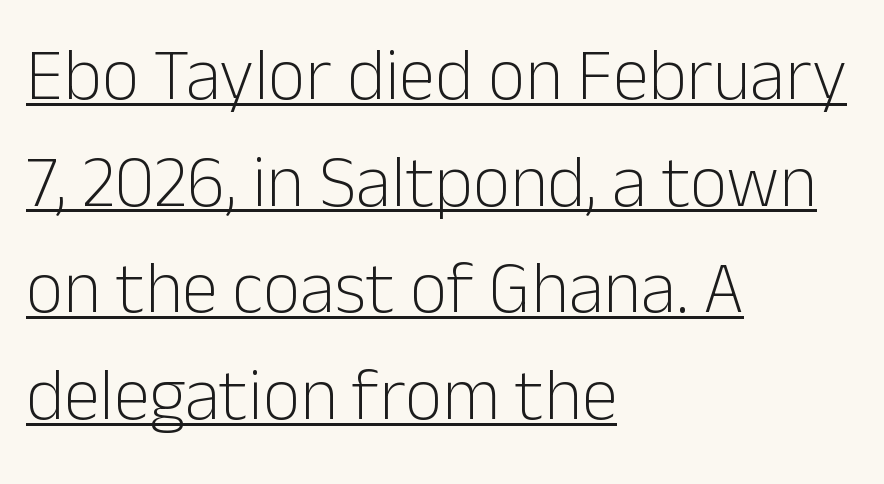
{"serif": "no", "italic": "no", "bold": "no", "weight": "light", "width": "normal", "stroke_contrast": "low", "x_height": "medium", "monospaced": "no", "underline": "yes", "align": "left", "line_spacing": "normal", "line_spacing_ratio": 1.46, "letter_spacing": "normal", "letter_spacing_em": 0.0, "glyph_px": 73}
